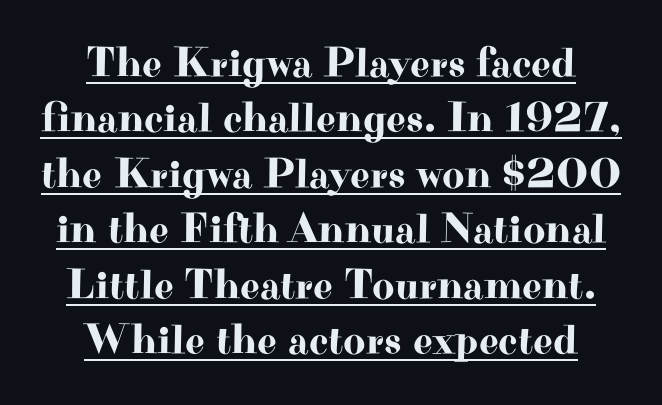
The lettering holds an erect, upright posture throughout. Words appear dense and cohesive because spacing is normal. Quick note: interline space is typical. To sum up the face: it has serifs. The sample's only ornament is a line tracing under the words.
